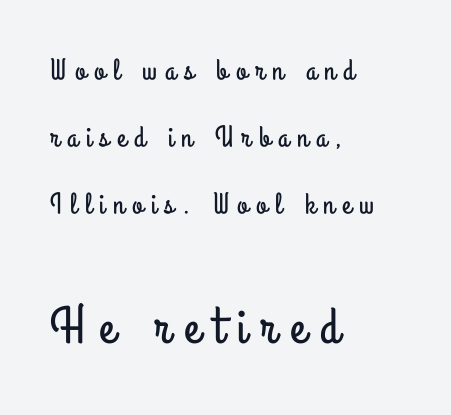
The image shows 52 px condensed sans-serif type, upright; set left-aligned, loose line spacing (2.23x), unusually wide letter spacing (+0.27 em), not underlined; the second (bottom) block is 1.73x larger; low stroke contrast and a small x-height.
